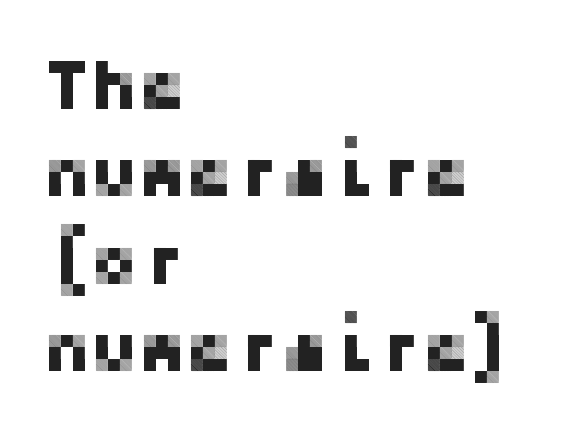
Is the letter spacing exaggerated? No — it looks like the ordinary default. Rule under the text: the space is simply empty. The axis of the letterforms is exactly vertical. Reading down the block, your eye returns to a fixed left position each line. Observe the absence of serifs on each vertical stroke in this sample.
